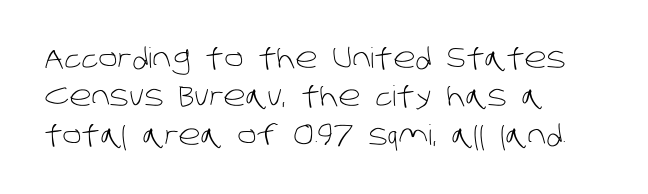
Q: Is the text bold? A: No.
Q: Is the typeface a serif or a sans-serif typeface? A: Sans-serif.
Q: Is the text underlined? A: No.
Q: How is the paragraph aligned? A: Left-aligned.
Q: Is the spacing between letters normal or unusually wide? A: Normal.
Q: Is the spacing between lines tight, normal or loose? A: Normal.
Q: Width (condensed, normal, or wide)? A: Normal.
Q: Stroke contrast? A: Low.
Q: x-height? A: Large.
Q: Monospaced? A: No.
